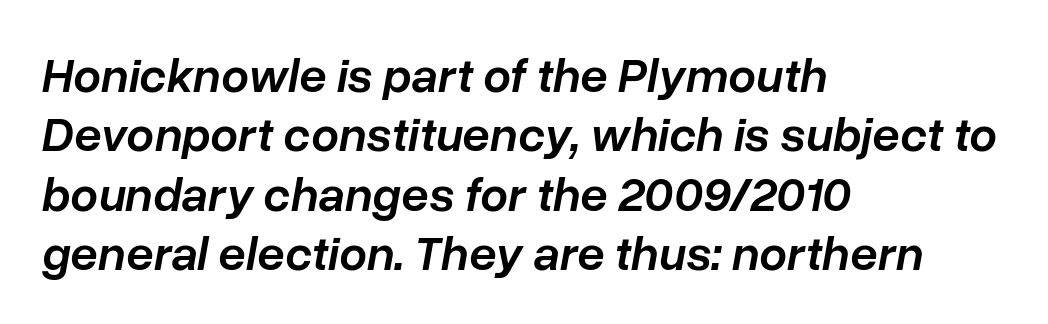
Q: Is the text bold? A: Semi-bold.
Q: Is the text italic (slanted)? A: Yes, it leans right by about 10 degrees.
Q: Is the text underlined? A: No.
Q: How is the paragraph aligned? A: Left-aligned.
Q: Is the spacing between letters normal or unusually wide? A: Normal.
Q: Width (condensed, normal, or wide)? A: Normal.
Q: Stroke contrast? A: Low.
Q: x-height? A: Medium.
Q: Monospaced? A: No.
